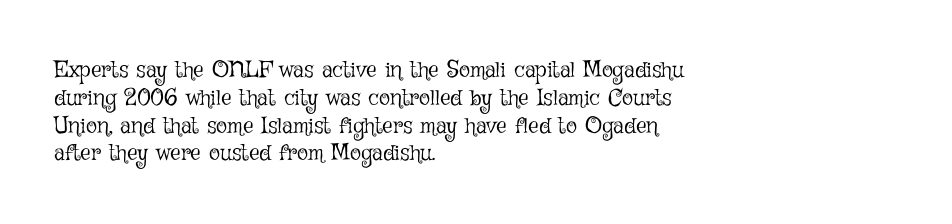
Italic: no, the glyphs are upright roman. Typeset ragged right — the left edge is the straight one. The gaps between neighbouring characters are ordinary and unremarkable. No letter is thick-stroked: the sample isn't bold. Lines of text with bare space underneath.
